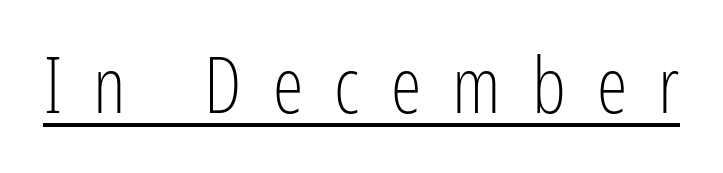
{"serif": "no", "italic": "no", "bold": "no", "weight": "light", "width": "condensed", "stroke_contrast": "low", "x_height": "medium", "monospaced": "no", "underline": "yes", "letter_spacing": "wide", "letter_spacing_em": 0.4, "glyph_px": 78}
